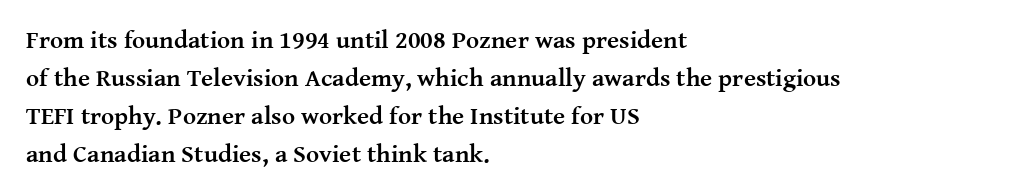
{"italic": "no", "bold": "yes", "underline": "no", "align": "left", "line_spacing": "normal", "line_spacing_ratio": 1.52, "letter_spacing": "normal", "letter_spacing_em": 0.0, "glyph_px": 25}
